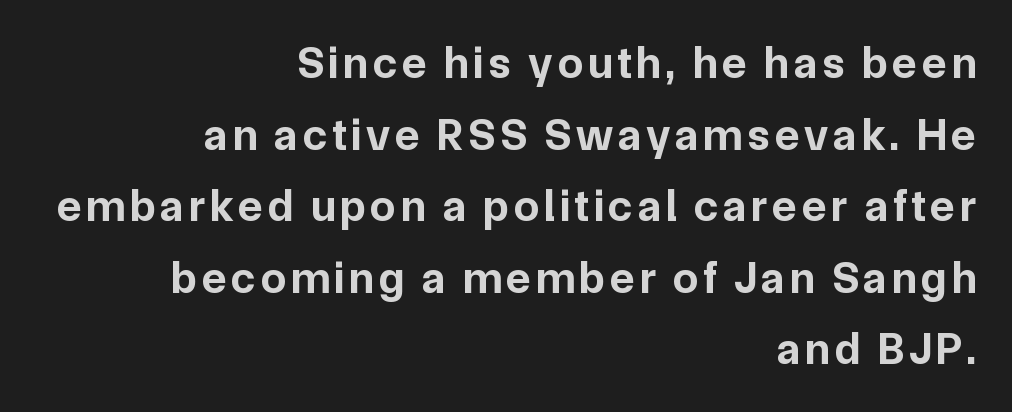
Normally led — the rows are evenly, conventionally spaced. The text was rendered using a sans face with plain stroke endings. The lines are quadded right. You can tell it's not italic because the verticals are truly vertical.
